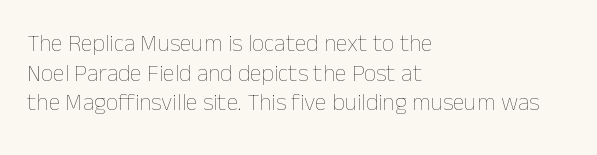
Words appear dense and cohesive because spacing is normal. Stem width sits at or under what a default text font uses. Honestly, there is no underline to notice here at all. The lettering stays uniformly vertical, giving the passage a roman look.
